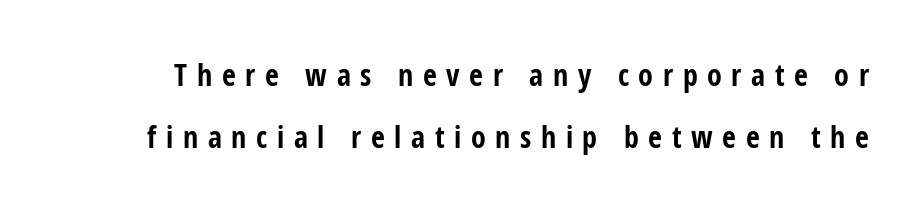
{"serif": "no", "italic": "no", "bold": "yes", "weight": "bold", "width": "condensed", "stroke_contrast": "low", "x_height": "medium", "monospaced": "no", "underline": "no", "line_spacing": "loose", "line_spacing_ratio": 2.08, "letter_spacing": "wide", "letter_spacing_em": 0.32, "glyph_px": 30}
